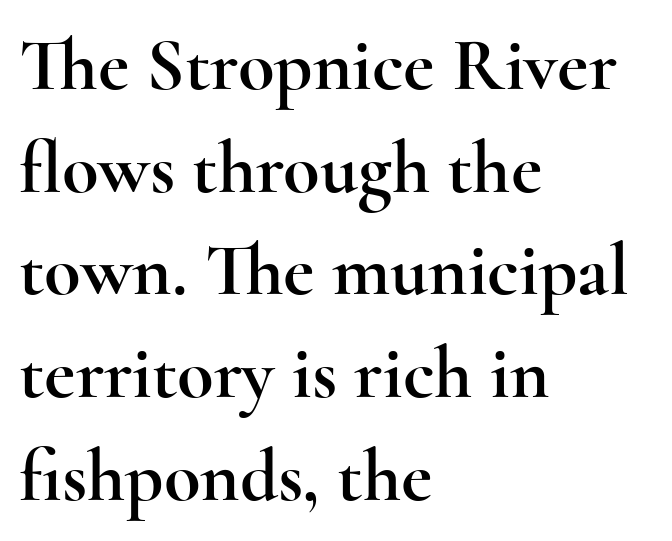
{"serif": "yes", "italic": "no", "width": "wide", "x_height": "small", "monospaced": "no", "underline": "no", "align": "left", "line_spacing": "normal", "line_spacing_ratio": 1.37, "letter_spacing": "normal", "letter_spacing_em": 0.0, "glyph_px": 75}
